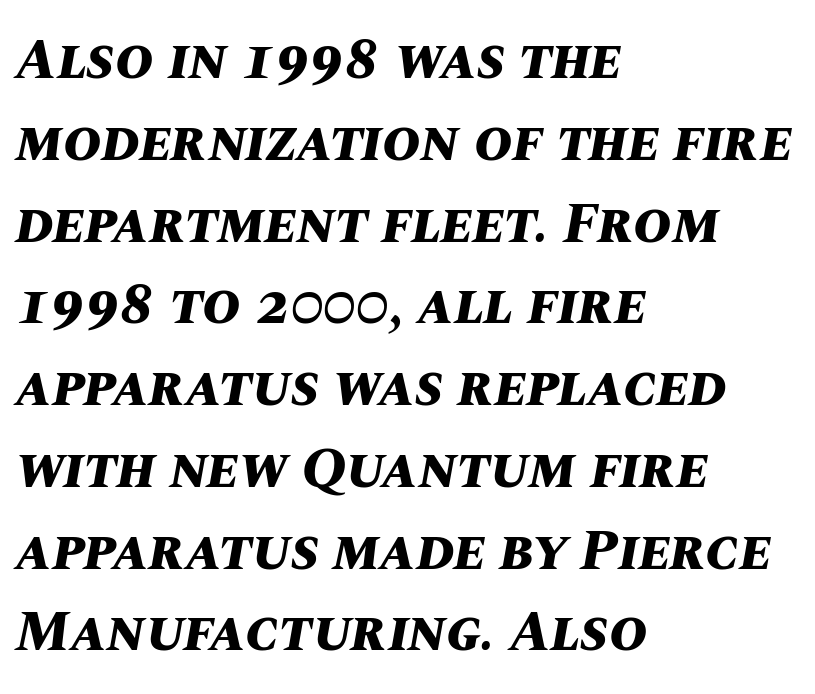
A typesetter would call this leading conventional body-copy spacing. The paragraph has a hard left edge and a soft right edge. Is this a fixed-width face? No — the glyphs have proportional, varying widths. Has an underline been added? It has not.
